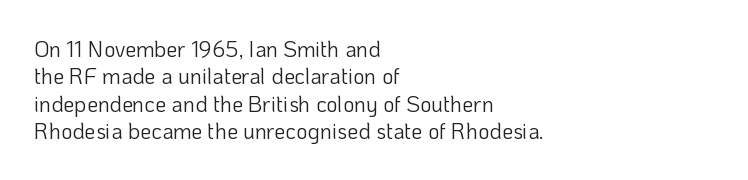
Counters stay open thanks to moderate or lighter strokes. All the whitespace from short lines collects on the right. Normally led — the rows are evenly, conventionally spaced. The glyphs are unaccompanied by any horizontal stroke below them.
